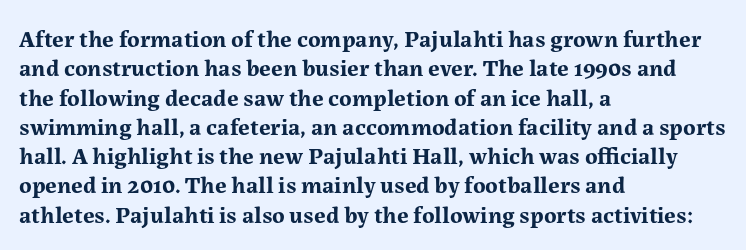
Q: Is the text bold? A: Yes.
Q: Is the text italic (slanted)? A: No, it is upright.
Q: Is the text underlined? A: No.
Q: How is the paragraph aligned? A: Left-aligned.
Q: Is the spacing between letters normal or unusually wide? A: Normal.
